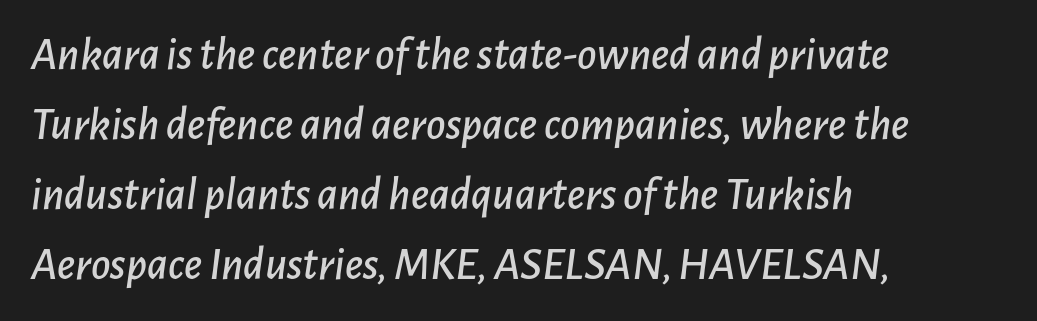
The image shows 47 px text type, italic (leaning right); set left-aligned, normal line spacing (1.49x), normal letter spacing, not underlined; low stroke contrast and a medium x-height.
